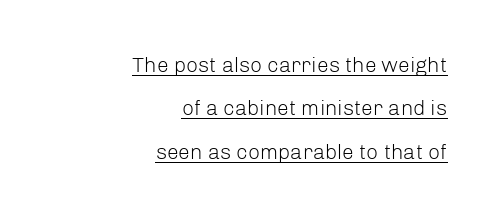
Italic: no, the glyphs are upright roman. Underlining? Definitely there. This rendering uses right alignment, leaving the left contour irregular. Vertically, the passage feels expansive, rows floating well apart. Ink coverage per letter is moderate at most.
